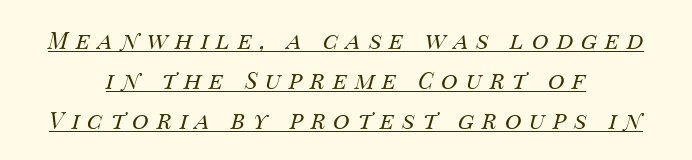
{"italic": "yes", "lean": "right", "slant_degrees": 14, "bold": "no", "underline": "yes", "align": "center", "line_spacing_ratio": 1.74, "letter_spacing": "wide", "letter_spacing_em": 0.34, "glyph_px": 23}
